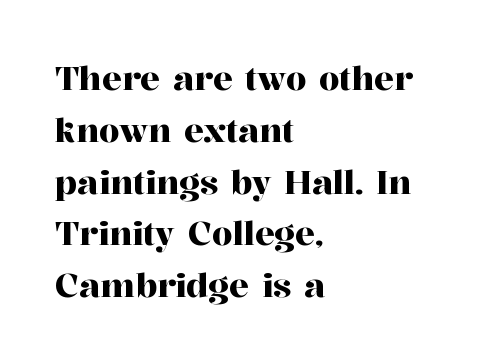
The image shows 33 px serif type, upright; set left-aligned, normal line spacing (1.57x), normal letter spacing, not underlined; high stroke contrast and a medium x-height.
